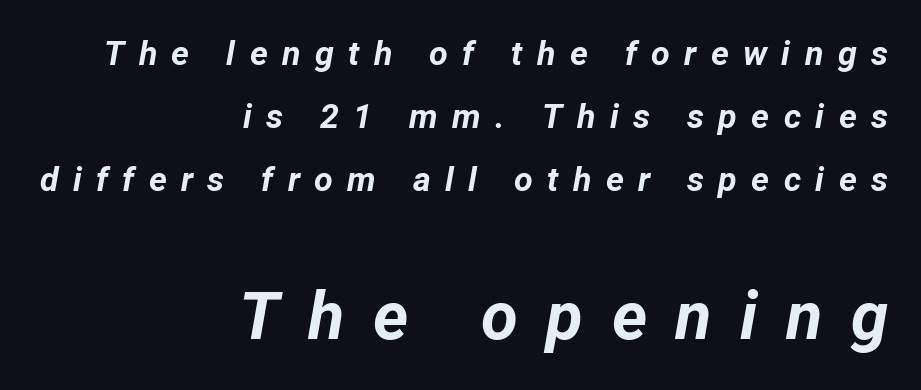
{"italic": "yes", "lean": "right", "slant_degrees": 12, "bold": "yes", "weight": "bold", "width": "normal", "stroke_contrast": "low", "x_height": "medium", "monospaced": "no", "underline": "no", "align": "right", "line_spacing_ratio": 1.86, "letter_spacing": "wide", "letter_spacing_em": 0.42, "larger_block": "second", "size_ratio": 1.97, "glyph_px": 67}
